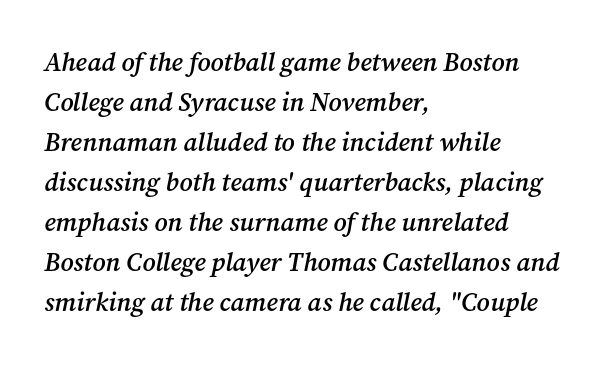
Q: Is the text bold? A: Semi-bold.
Q: Is the text italic (slanted)? A: Yes, it leans right by about 12 degrees.
Q: Is the text underlined? A: No.
Q: How is the paragraph aligned? A: Left-aligned.
Q: Is the spacing between letters normal or unusually wide? A: Normal.
Q: Is the spacing between lines tight, normal or loose? A: Normal.
